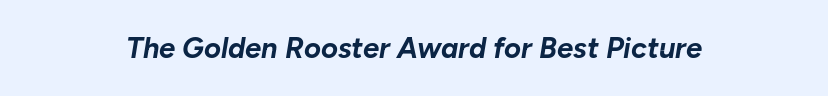
Q: Is the text bold? A: Yes.
Q: Is the text italic (slanted)? A: Yes, it leans right by about 10 degrees.
Q: Is the text underlined? A: No.
Q: Is the spacing between letters normal or unusually wide? A: Normal.
Q: Width (condensed, normal, or wide)? A: Normal.
Q: Stroke contrast? A: Low.
Q: x-height? A: Medium.
Q: Monospaced? A: No.
